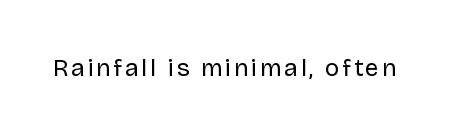
Q: Is the text bold? A: No.
Q: Is the text italic (slanted)? A: No, it is upright.
Q: Is the text underlined? A: No.
